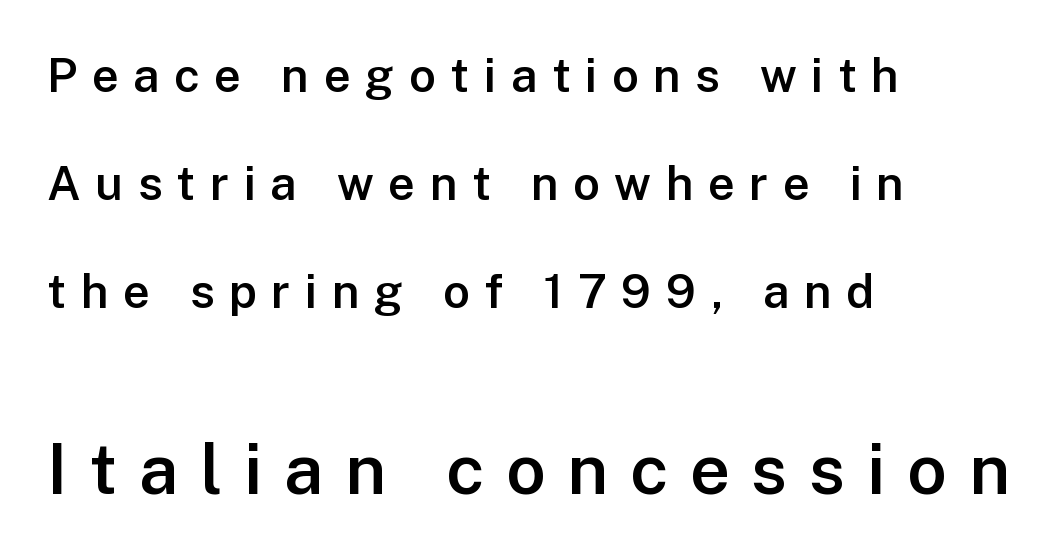
{"serif": "no", "italic": "no", "bold": "semi", "weight": "semibold", "width": "normal", "stroke_contrast": "low", "x_height": "medium", "monospaced": "no", "underline": "no", "align": "left", "line_spacing": "loose", "line_spacing_ratio": 2.3, "letter_spacing": "wide", "letter_spacing_em": 0.31, "larger_block": "second", "size_ratio": 1.49, "glyph_px": 70}
